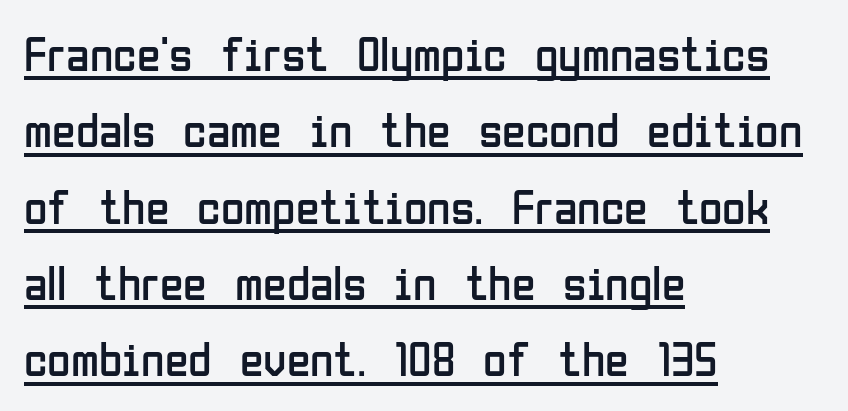
The image shows 48 px regular-weight, condensed sans-serif type, upright; set left-aligned, normal line spacing (1.59x), normal letter spacing, underlined; low stroke contrast and a medium x-height.
